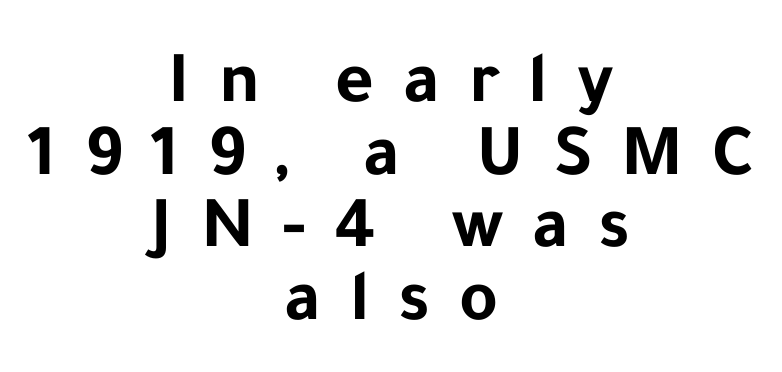
The image shows 74 px bold sans-serif type, upright; set centered, tight line spacing (0.98x), unusually wide letter spacing (+0.39 em), not underlined; low stroke contrast and a medium x-height.
